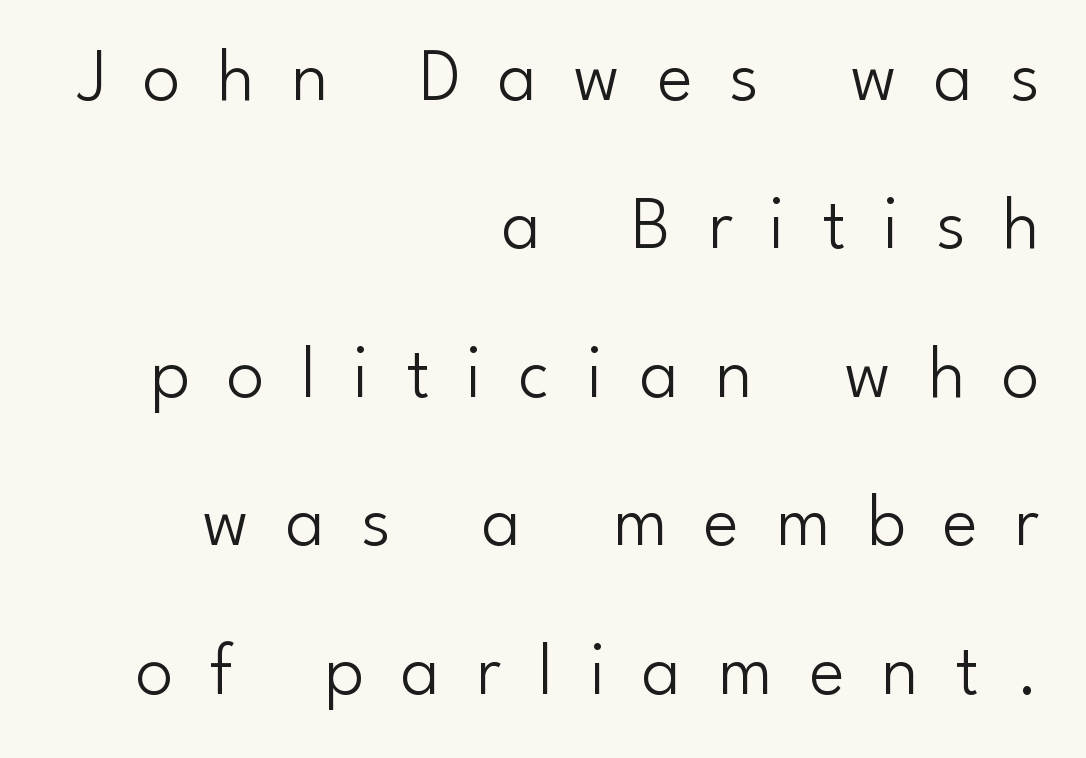
{"serif": "no", "italic": "no", "bold": "no", "weight": "light", "width": "normal", "stroke_contrast": "low", "x_height": "small", "monospaced": "no", "underline": "no", "align": "right", "line_spacing": "loose", "line_spacing_ratio": 1.98, "letter_spacing": "wide", "letter_spacing_em": 0.49, "glyph_px": 75}
